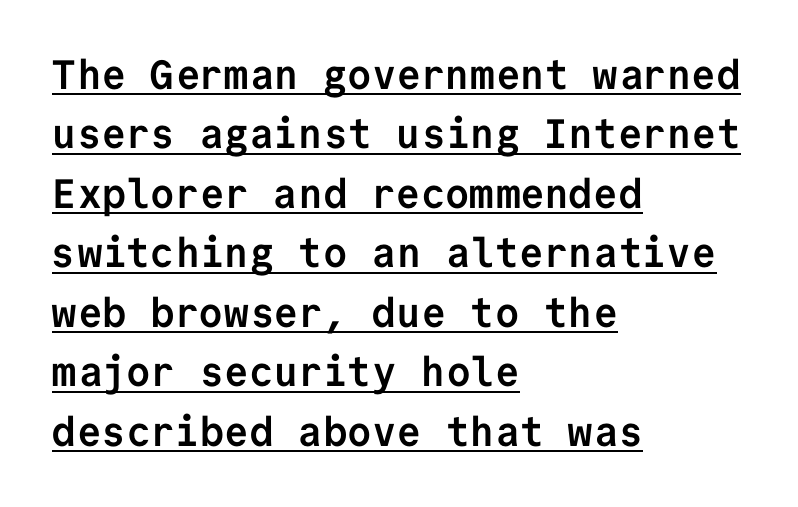
{"serif": "no", "italic": "no", "bold": "yes", "weight": "semibold", "width": "normal", "stroke_contrast": "low", "x_height": "medium", "monospaced": "yes", "underline": "yes", "align": "left", "line_spacing": "normal", "line_spacing_ratio": 1.45, "letter_spacing": "normal", "letter_spacing_em": 0.0, "glyph_px": 41}
